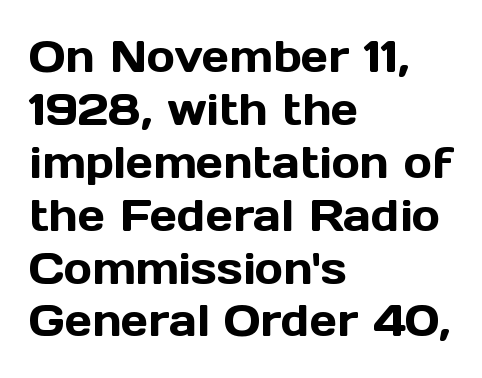
To sum up the face: it is a sans, with no serifs. The paragraph shown leans on its left margin. Students, note that the glyphs here touch the page at normal intervals. Here the designer chose a conventional face with non-uniform glyph widths. Underlining? Definitely not there.
